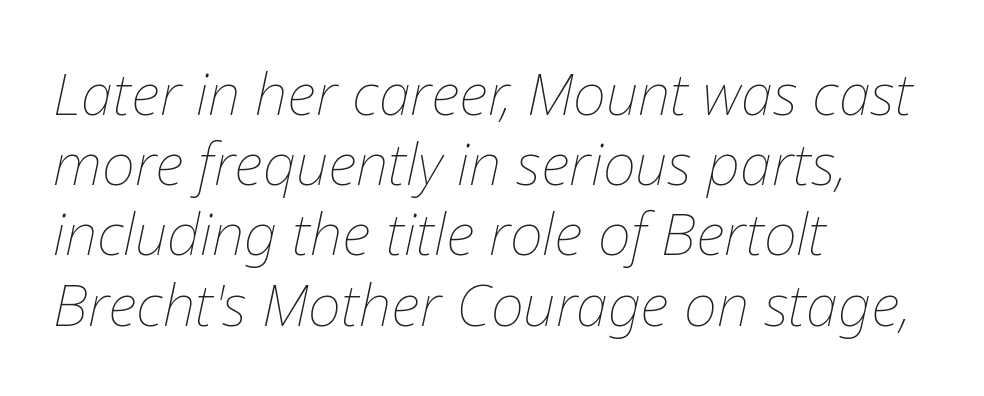
The image shows 58 px thin type, italic (leaning right); set left-aligned, line spacing 1.21x, normal letter spacing, not underlined; low stroke contrast and a medium x-height.
